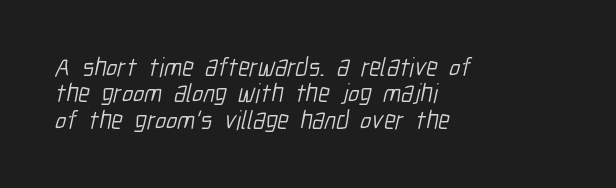
The image shows 26 px text type; set left-aligned, tight line spacing (1.01x), normal letter spacing, not underlined.
